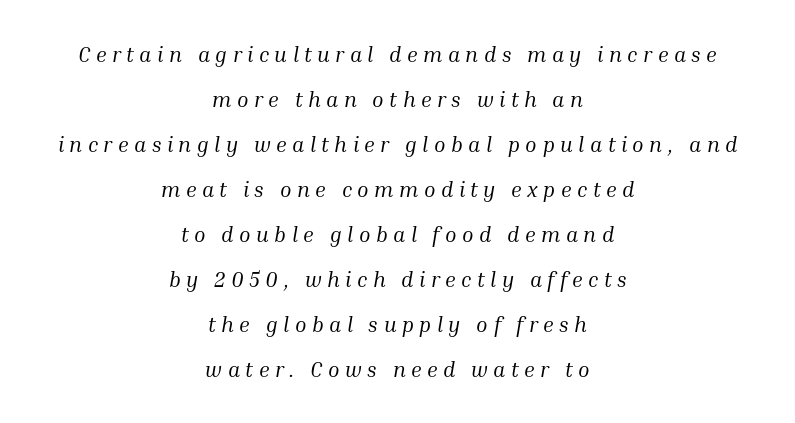
Q: Is the text bold? A: No.
Q: Is the text italic (slanted)? A: Yes, it leans right by about 10 degrees.
Q: Is the text underlined? A: No.
Q: How is the paragraph aligned? A: Centered.
Q: Is the spacing between letters normal or unusually wide? A: Unusually wide.
Q: Is the spacing between lines tight, normal or loose? A: Loose.
